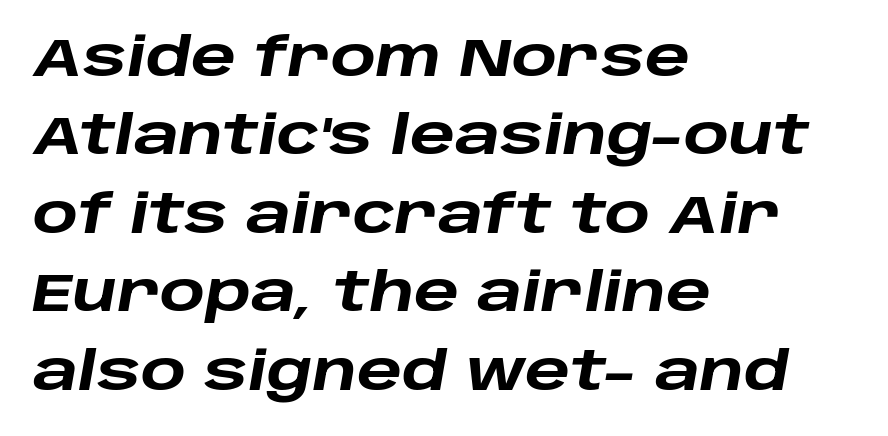
The image shows 53 px heavy, wide type, italic (leaning right); set left-aligned, normal line spacing (1.48x), normal letter spacing, not underlined; low stroke contrast and a large x-height.
